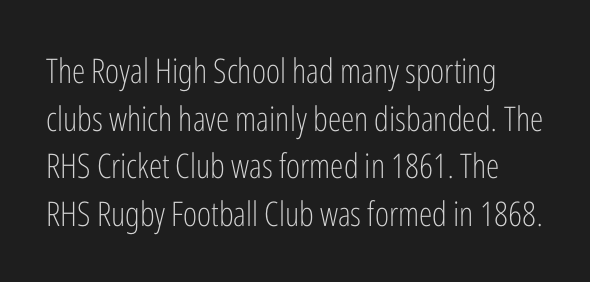
The image shows 34 px light, condensed sans-serif type, upright; set normal line spacing (1.4x), normal letter spacing, not underlined; low stroke contrast and a medium x-height.
